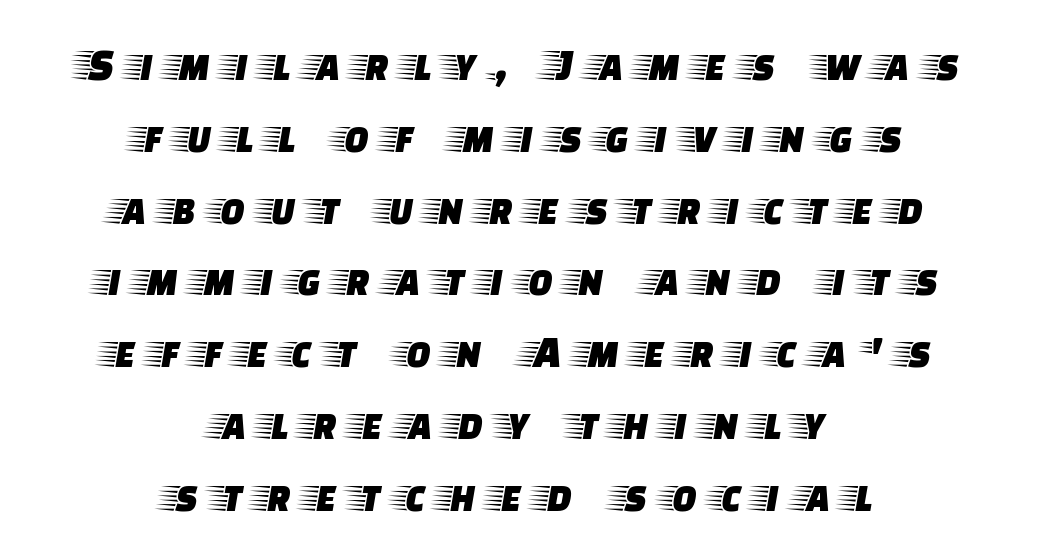
Here the glyphs are tracked loosely, breaking word shapes into spaced letters. Is this a sans? No — the strokes have serifs. How would I describe the line gaps? Plain and ordinary. A centered setting, common on invitations and titles, is used for this passage.
